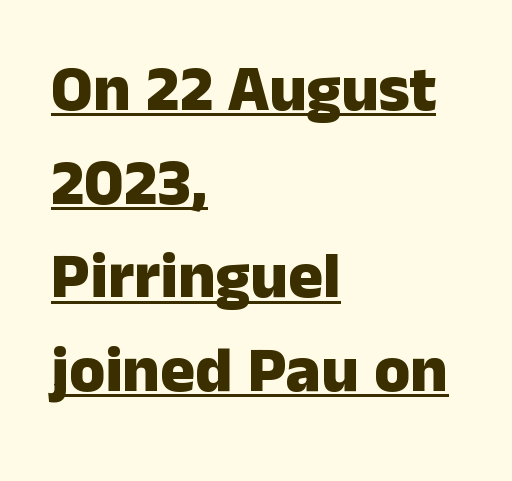
{"serif": "no", "italic": "no", "bold": "yes", "weight": "heavy", "width": "normal", "stroke_contrast": "low", "x_height": "medium", "monospaced": "no", "underline": "yes", "align": "left", "line_spacing": "normal", "line_spacing_ratio": 1.44, "letter_spacing": "normal", "letter_spacing_em": 0.0, "glyph_px": 65}
